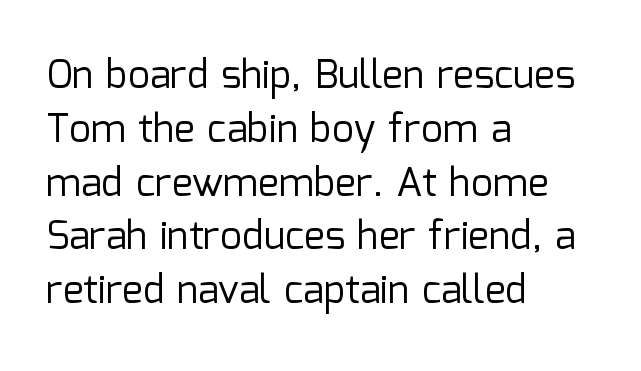
{"serif": "no", "italic": "no", "bold": "no", "weight": "regular", "width": "normal", "stroke_contrast": "low", "x_height": "medium", "monospaced": "no", "underline": "no", "align": "left", "line_spacing": "normal", "line_spacing_ratio": 1.38, "letter_spacing": "normal", "letter_spacing_em": 0.0, "glyph_px": 39}
